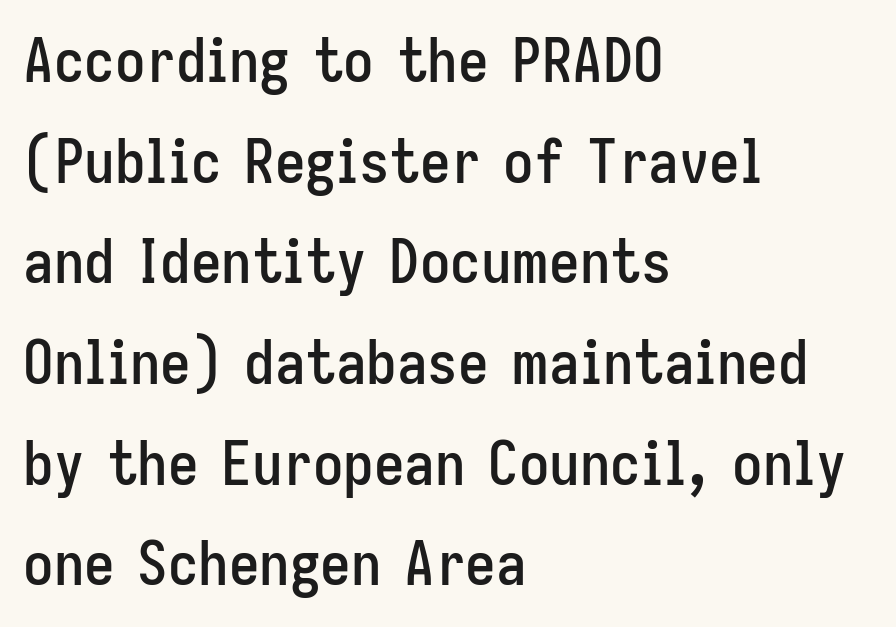
Q: Is the text italic (slanted)? A: No, it is upright.
Q: Is the typeface a serif or a sans-serif typeface? A: Sans-serif.
Q: Is the text underlined? A: No.
Q: How is the paragraph aligned? A: Left-aligned.
Q: Is the spacing between letters normal or unusually wide? A: Normal.
Q: Is the spacing between lines tight, normal or loose? A: Normal.
Q: Width (condensed, normal, or wide)? A: Condensed.
Q: Stroke contrast? A: Low.
Q: x-height? A: Medium.
Q: Monospaced? A: No.
